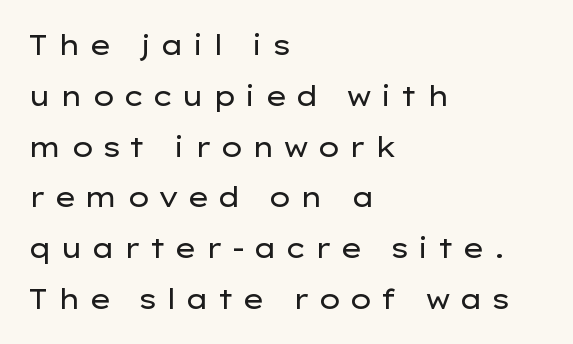
{"italic": "no", "bold": "no", "underline": "no", "align": "left", "line_spacing_ratio": 1.88, "letter_spacing": "wide", "letter_spacing_em": 0.29, "glyph_px": 27}
